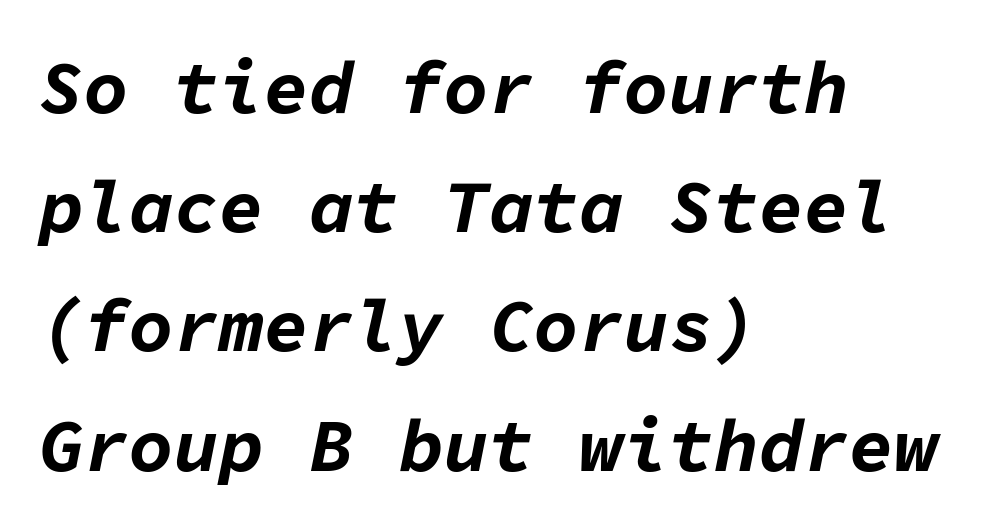
The image shows 75 px bold type, italic (leaning right), monospaced; set left-aligned, normal line spacing (1.59x), normal letter spacing, not underlined; low stroke contrast and a medium x-height.
